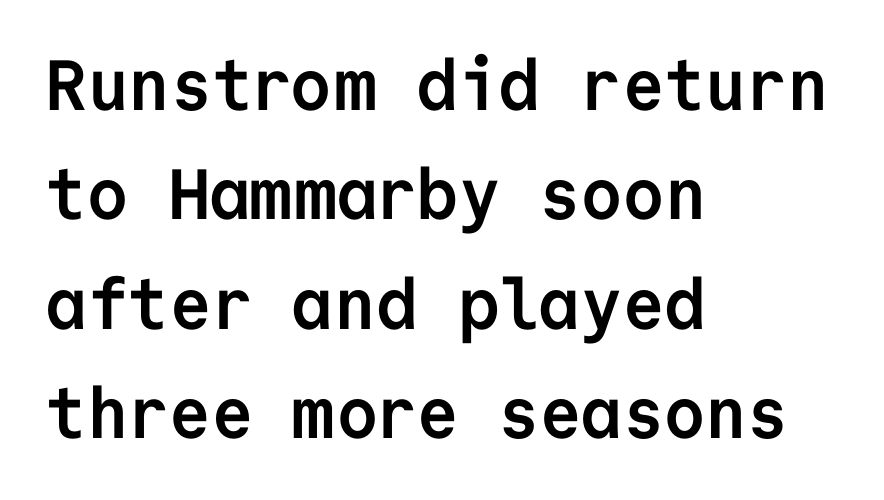
The image shows 71 px semibold sans-serif type, upright, monospaced; set left-aligned, normal line spacing (1.54x), normal letter spacing, not underlined; low stroke contrast and a medium x-height.
